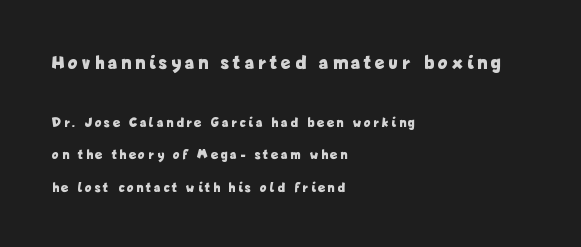
The passage shown begins with its larger block and ends with its smaller one. Notice the wide empty band between every row — that's loose leading. Bare-footed words on every line. Does the lettering tilt? It doesn't — this is upright.
